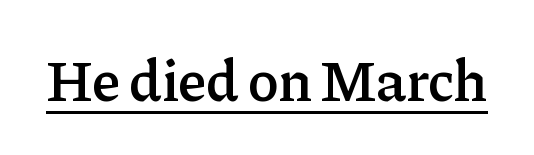
Is this a fixed-width face? No — the glyphs have proportional, varying widths. The sample's only ornament is a line tracing under the words. Nobody touched the tracking dial on this one. Unlike a clean sans, this face finishes its strokes with serifs. Nope, not italic — everything's standing straight. Stroke thickness is moderately raised; the sample reads as semibold.
